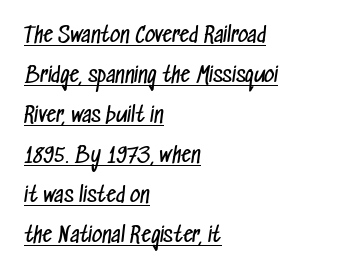
A student would call this left alignment; a typographer would say flush left, rag right. These lines stand farther apart than default settings would place them. Letters have the restrained weight of plain body copy at most. Students, observe the line beneath the letters — that is underlining. Observe the ordinary spacing: letters are neighbours, not strangers.
